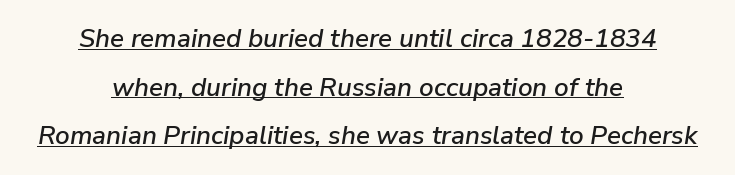
{"italic": "yes", "lean": "right", "slant_degrees": 9, "underline": "yes", "align": "center", "line_spacing_ratio": 1.87, "letter_spacing": "normal", "letter_spacing_em": 0.0, "glyph_px": 26}
